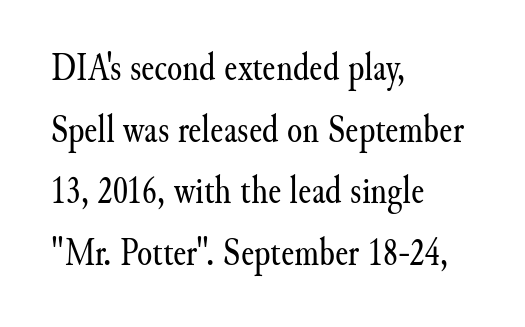
The image shows 39 px regular-weight serif type, upright; set left-aligned, normal line spacing (1.58x), normal letter spacing, not underlined; medium stroke contrast and a small x-height.
